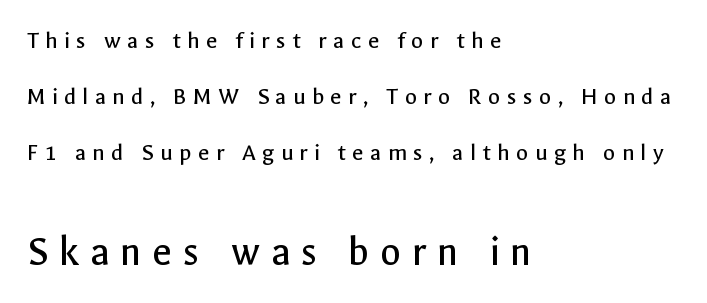
{"serif": "no", "italic": "no", "bold": "no", "weight": "regular", "width": "normal", "x_height": "medium", "monospaced": "no", "underline": "no", "align": "left", "line_spacing": "loose", "line_spacing_ratio": 2.24, "letter_spacing": "wide", "letter_spacing_em": 0.25, "larger_block": "second", "size_ratio": 1.72, "glyph_px": 43}
